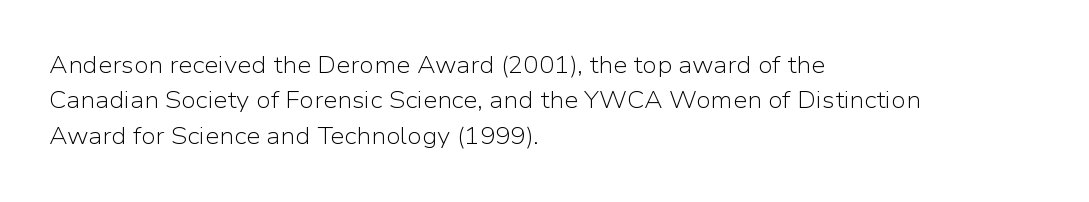
The image shows 23 px text type, upright; set left-aligned, normal line spacing (1.54x), normal letter spacing, not underlined.
